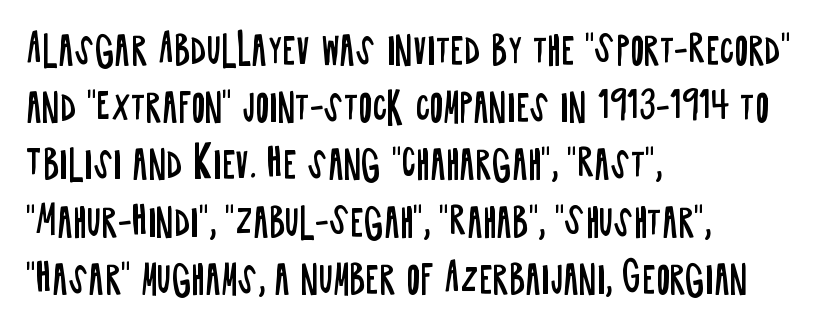
{"serif": "no", "italic": "no", "bold": "no", "weight": "regular", "width": "condensed", "stroke_contrast": "low", "x_height": "large", "monospaced": "no", "underline": "no", "align": "left", "line_spacing": "normal", "line_spacing_ratio": 1.59, "letter_spacing": "normal", "letter_spacing_em": 0.0, "glyph_px": 36}
